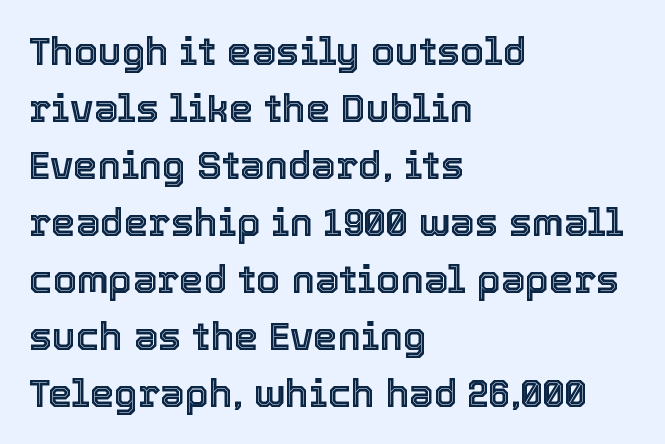
The passage shown is typed in a proportional face where columns would drift. Ascenders rise straight up at ninety degrees. Only glyphs here, with clear space below each row. Spacing between characters is what you'd get straight out of the box. If you drew a ruler down the left edge, every line would touch it.
